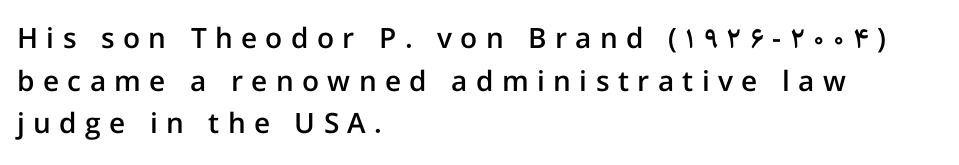
Beneath every word, the page is bare. Characters remain perfectly vertical along every line. Spacing verdict: proportional, widths tailored to each character. Is this a sans? Yes — the strokes have no serifs. This sample is left-justified, so line endings fall wherever the words run out.
